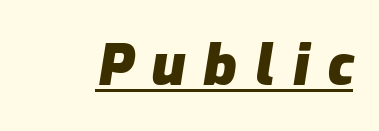
Q: Is the text bold? A: Yes.
Q: Is the text italic (slanted)? A: Yes, it leans right by about 9 degrees.
Q: Is the text underlined? A: Yes.
Q: Is the spacing between letters normal or unusually wide? A: Unusually wide.
Q: Width (condensed, normal, or wide)? A: Normal.
Q: Stroke contrast? A: Low.
Q: x-height? A: Medium.
Q: Monospaced? A: No.
